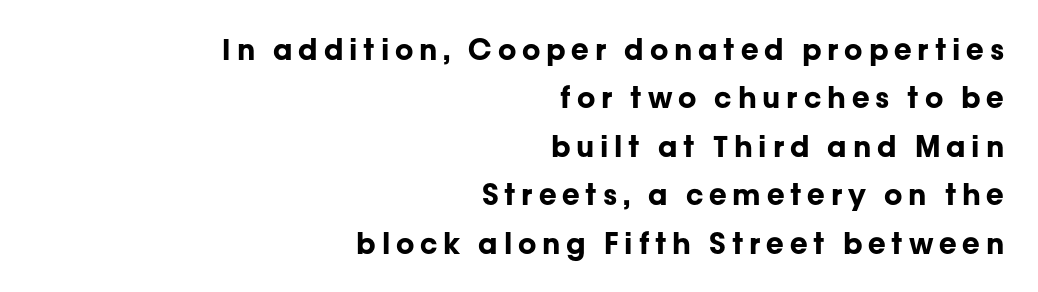
The face used here is a sans, in the tradition of grotesques and geometrics. The foot of each line stays bare and open. Tracking here is generous; glyphs stand well apart from one another. Posture: vertical. Students, observe: this is what conventionally led text looks like. This sample is right-justified, so line beginnings fall wherever the words allow.
